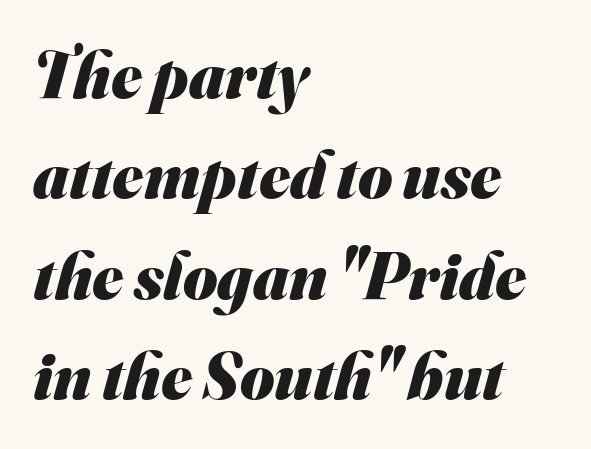
The image shows 66 px heavy sans-serif type; set left-aligned, normal line spacing (1.52x), normal letter spacing, not underlined; medium stroke contrast and a small x-height.
